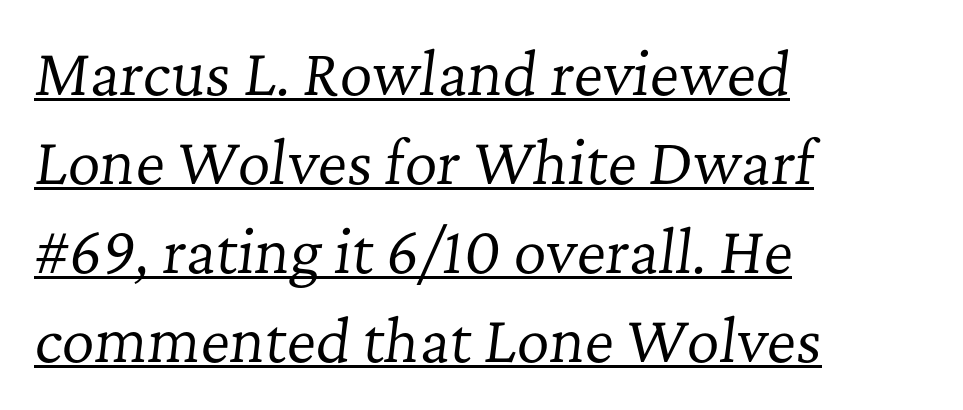
Q: Is the text bold? A: No.
Q: Is the text italic (slanted)? A: Yes, it leans right by about 7 degrees.
Q: Is the typeface a serif or a sans-serif typeface? A: Serif.
Q: Is the text underlined? A: Yes.
Q: How is the paragraph aligned? A: Left-aligned.
Q: Is the spacing between letters normal or unusually wide? A: Normal.
Q: Is the spacing between lines tight, normal or loose? A: Normal.
Q: Width (condensed, normal, or wide)? A: Normal.
Q: Stroke contrast? A: Low.
Q: x-height? A: Medium.
Q: Monospaced? A: No.
